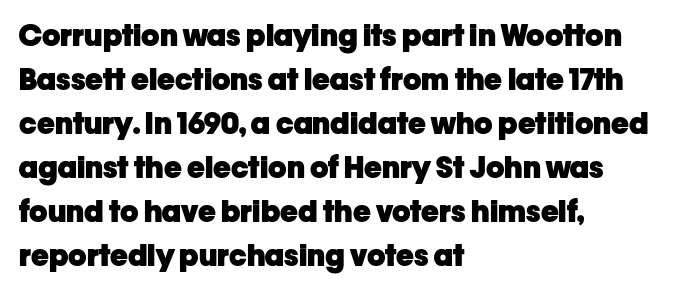
The image shows 30 px heavy sans-serif type, upright; set left-aligned, normal line spacing (1.47x), normal letter spacing, not underlined; low stroke contrast and a medium x-height.
